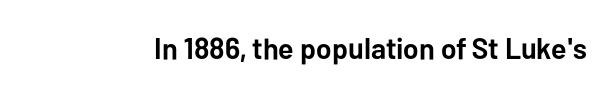
{"serif": "no", "italic": "no", "bold": "yes", "weight": "semibold", "width": "normal", "stroke_contrast": "low", "x_height": "medium", "monospaced": "no", "underline": "no", "letter_spacing": "normal", "letter_spacing_em": 0.0, "glyph_px": 30}
